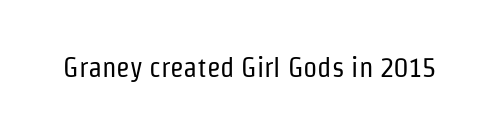
Q: Is the text bold? A: No.
Q: Is the text italic (slanted)? A: No, it is upright.
Q: Is the typeface a serif or a sans-serif typeface? A: Sans-serif.
Q: Is the text underlined? A: No.
Q: Is the spacing between letters normal or unusually wide? A: Normal.
Q: Width (condensed, normal, or wide)? A: Condensed.
Q: Stroke contrast? A: Low.
Q: x-height? A: Medium.
Q: Monospaced? A: No.
